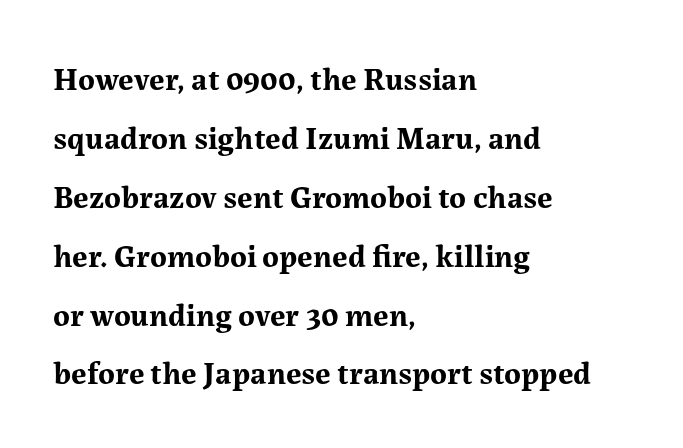
Every letter is thick-stroked: bold, no question. Varying glyph widths throughout — classic text-font behaviour. The lettering holds an erect, upright posture throughout. Just letters on the line, the space beneath them empty.
